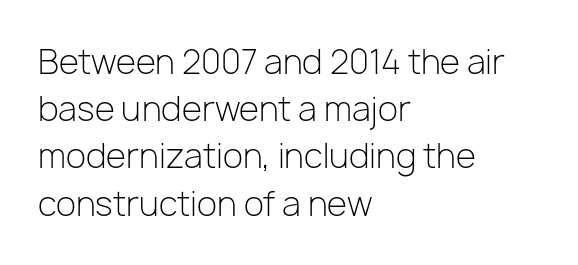
The letters carry no serifs — their stems end cleanly without finishing strokes. Each line starts at the same left margin while the right side varies. Compared with typical paragraphs, the rows here are spaced about the same. The lettering stays uniformly vertical, giving the passage a roman look. Note the varied advance widths — an 'i' is clearly narrower than an 'm'. You could call the tracking neutral — neither tight nor loose.
